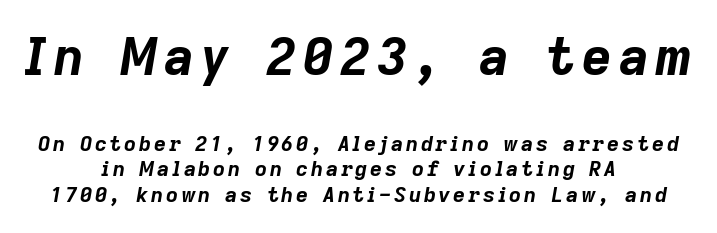
Q: Is the text bold? A: Yes.
Q: Is the text italic (slanted)? A: Yes, it leans right by about 9 degrees.
Q: Is the text underlined? A: No.
Q: How is the paragraph aligned? A: Centered.
Q: Which block of text is set in a larger size, the first (top) or the second (bottom)? A: The first (top) one.
Q: Width (condensed, normal, or wide)? A: Normal.
Q: Stroke contrast? A: Low.
Q: x-height? A: Medium.
Q: Monospaced? A: No.
